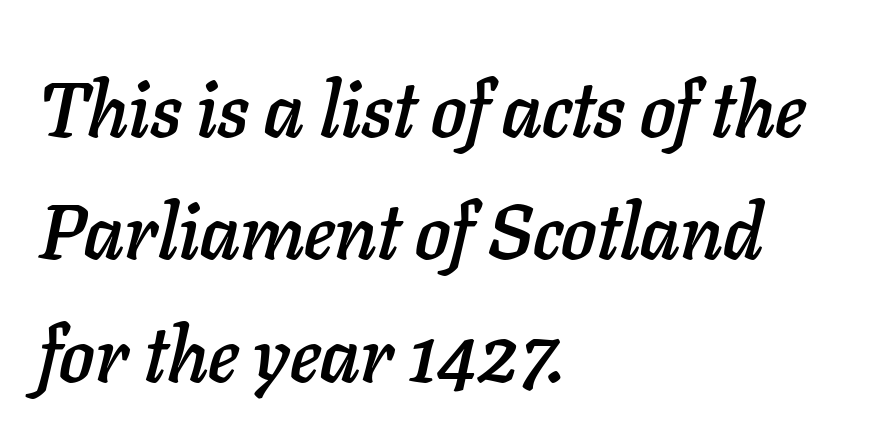
{"italic": "yes", "lean": "right", "slant_degrees": 11, "width": "normal", "stroke_contrast": "low", "x_height": "medium", "monospaced": "no", "underline": "no", "align": "left", "line_spacing": "normal", "line_spacing_ratio": 1.57, "letter_spacing": "normal", "letter_spacing_em": 0.0, "glyph_px": 78}
